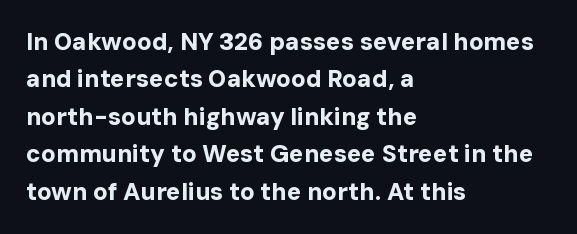
{"italic": "no", "bold": "yes", "underline": "no", "align": "left", "line_spacing": "normal", "line_spacing_ratio": 1.56, "letter_spacing": "normal", "letter_spacing_em": 0.0, "glyph_px": 24}
